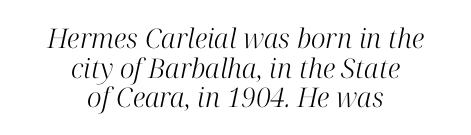
{"italic": "yes", "lean": "right", "slant_degrees": 12, "bold": "no", "underline": "no", "align": "center", "line_spacing": "tight", "line_spacing_ratio": 1.1, "letter_spacing": "normal", "letter_spacing_em": 0.0, "glyph_px": 27}
